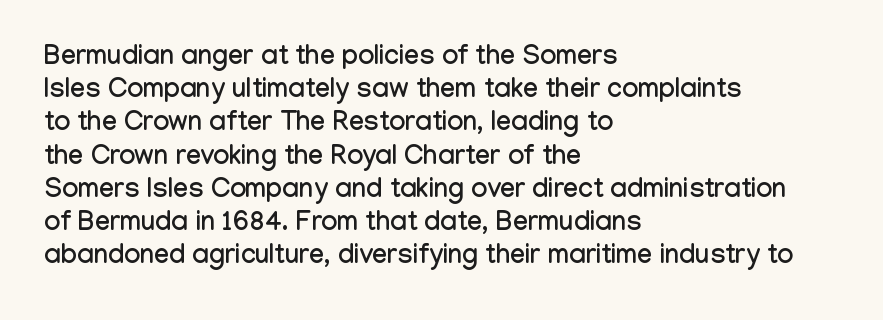
{"italic": "no", "underline": "no", "align": "left", "line_spacing_ratio": 1.23, "letter_spacing": "normal", "letter_spacing_em": 0.0, "glyph_px": 27}
